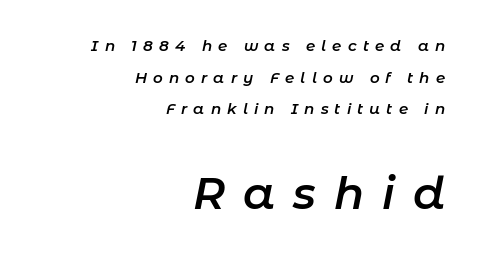
The image shows 44 px semibold type, italic (leaning right); set right-aligned, loose line spacing (2.11x), unusually wide letter spacing (+0.41 em), not underlined; the second (bottom) block is 2.93x larger; low stroke contrast and a medium x-height.
